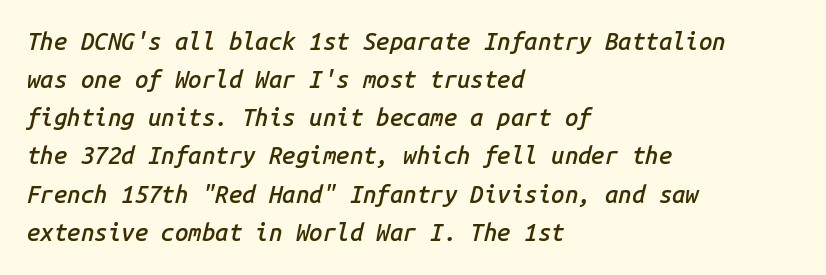
{"italic": "yes", "lean": "right", "slant_degrees": 14, "bold": "semi", "underline": "no", "align": "left", "line_spacing": "normal", "line_spacing_ratio": 1.59, "letter_spacing": "normal", "letter_spacing_em": 0.0, "glyph_px": 24}
